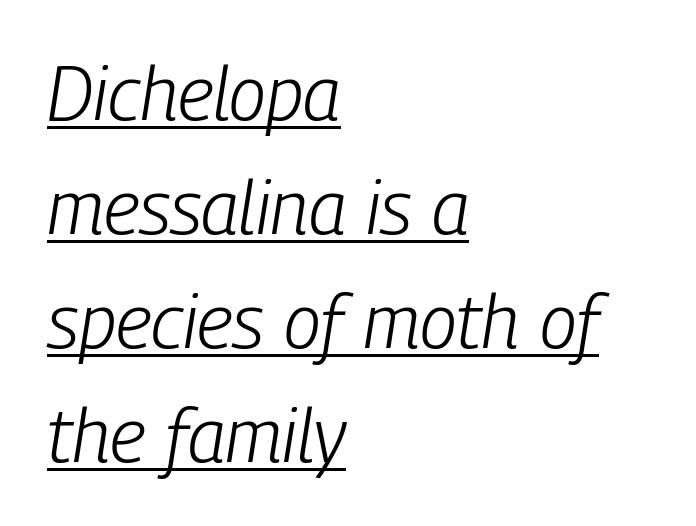
The image shows 75 px light, condensed type, italic (leaning right); set left-aligned, normal line spacing (1.52x), normal letter spacing, underlined; low stroke contrast and a medium x-height.
